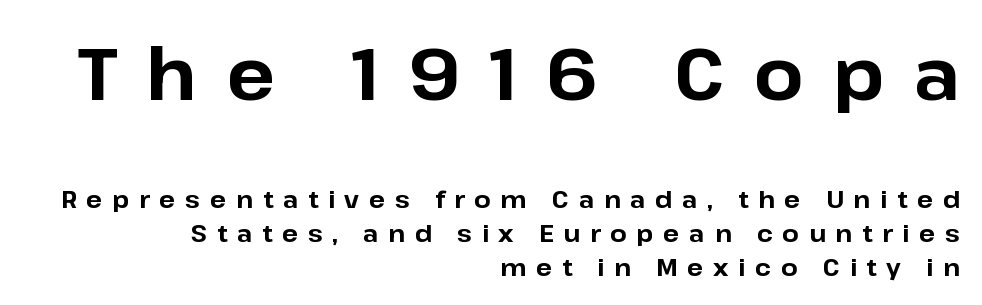
The image shows 72 px bold sans-serif type, upright; set right-aligned, normal line spacing (1.42x), unusually wide letter spacing (+0.4 em), not underlined; the first (top) block is 3.0x larger; low stroke contrast and a medium x-height.
